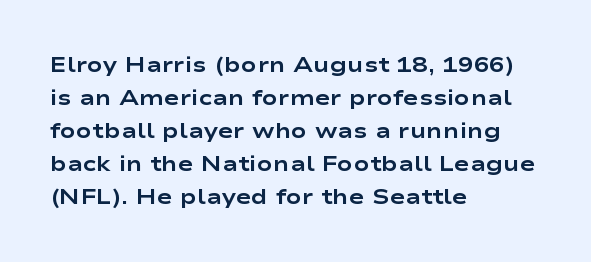
{"italic": "no", "bold": "yes", "underline": "no", "align": "left", "line_spacing": "normal", "line_spacing_ratio": 1.57, "letter_spacing": "normal", "letter_spacing_em": 0.0, "glyph_px": 21}
